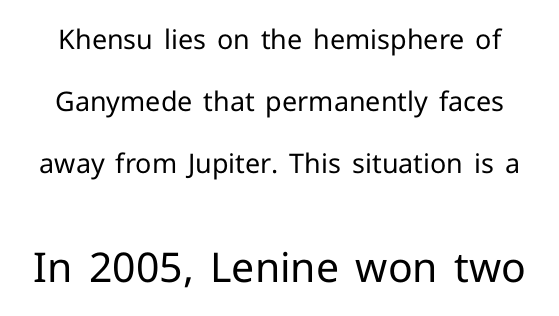
{"serif": "no", "italic": "no", "bold": "no", "weight": "regular", "width": "normal", "stroke_contrast": "low", "x_height": "medium", "monospaced": "no", "underline": "no", "line_spacing": "loose", "line_spacing_ratio": 2.29, "letter_spacing": "normal", "letter_spacing_em": 0.0, "larger_block": "second", "size_ratio": 1.52, "glyph_px": 41}
